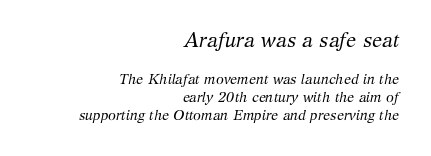
The image shows 20 px text type, italic (leaning right); set right-aligned, normal line spacing (1.3x), normal letter spacing, not underlined; the first (top) block is 1.43x larger.
